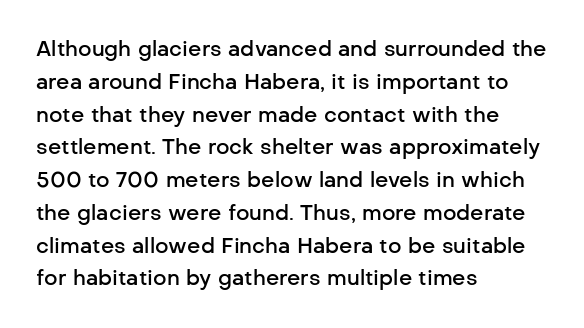
A somewhat darkened texture: the type is semibold rather than bold. Every stem runs plumb, perpendicular to the baseline. No extra tracking has been applied to these lines. A bare baseline throughout the passage. Every row of glyphs begins at an identical x-position on the left. Normally led — the rows are evenly, conventionally spaced.
